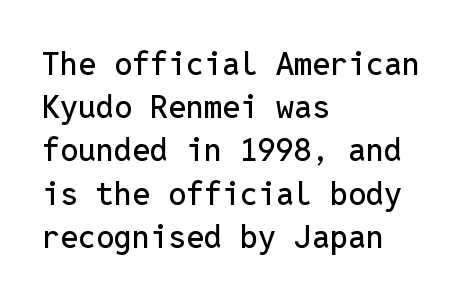
{"serif": "no", "italic": "no", "width": "normal", "stroke_contrast": "low", "x_height": "medium", "monospaced": "yes", "underline": "no", "align": "left", "line_spacing": "normal", "line_spacing_ratio": 1.35, "letter_spacing": "normal", "letter_spacing_em": 0.0, "glyph_px": 32}
